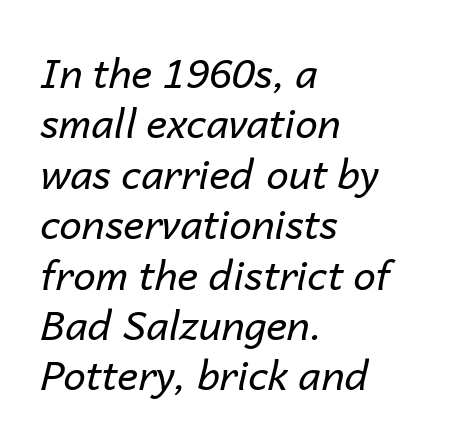
Q: Is the text bold? A: No.
Q: Is the text italic (slanted)? A: Yes, it leans right by about 14 degrees.
Q: Is the text underlined? A: No.
Q: How is the paragraph aligned? A: Left-aligned.
Q: Is the spacing between letters normal or unusually wide? A: Normal.
Q: Is the spacing between lines tight, normal or loose? A: Normal.
Q: Width (condensed, normal, or wide)? A: Normal.
Q: Stroke contrast? A: Low.
Q: x-height? A: Medium.
Q: Monospaced? A: No.
